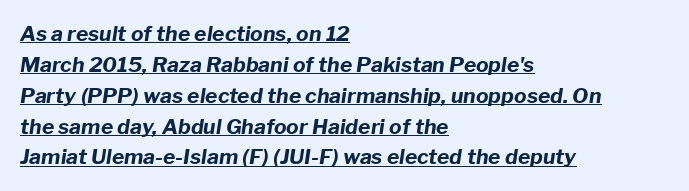
Q: Is the text bold? A: Yes.
Q: Is the text italic (slanted)? A: Yes, it leans right by about 8 degrees.
Q: Is the text underlined? A: Yes.
Q: How is the paragraph aligned? A: Left-aligned.
Q: Is the spacing between letters normal or unusually wide? A: Normal.
Q: Is the spacing between lines tight, normal or loose? A: Normal.
